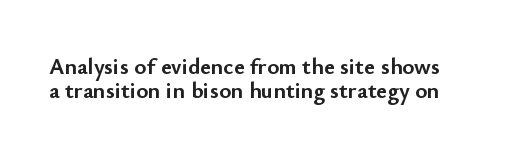
Nobody drew a line under any word here. A typesetter would mark this as roman, not italic. Notice how descenders almost collide with the ascenders below — that's tight leading. The glyphs have the mass of a bold cut. Is the letter spacing exaggerated? No — it looks like the ordinary default.
